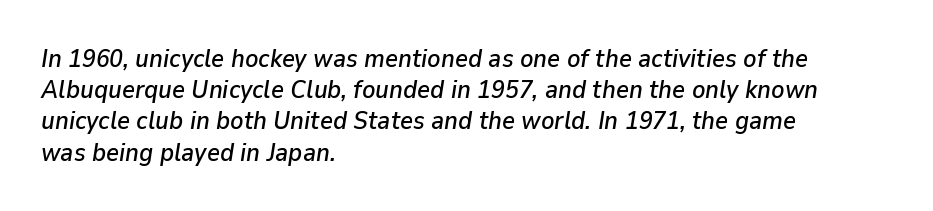
Q: Is the text italic (slanted)? A: Yes, it leans right by about 9 degrees.
Q: Is the text underlined? A: No.
Q: How is the paragraph aligned? A: Left-aligned.
Q: Is the spacing between letters normal or unusually wide? A: Normal.
Q: Is the spacing between lines tight, normal or loose? A: Normal.
